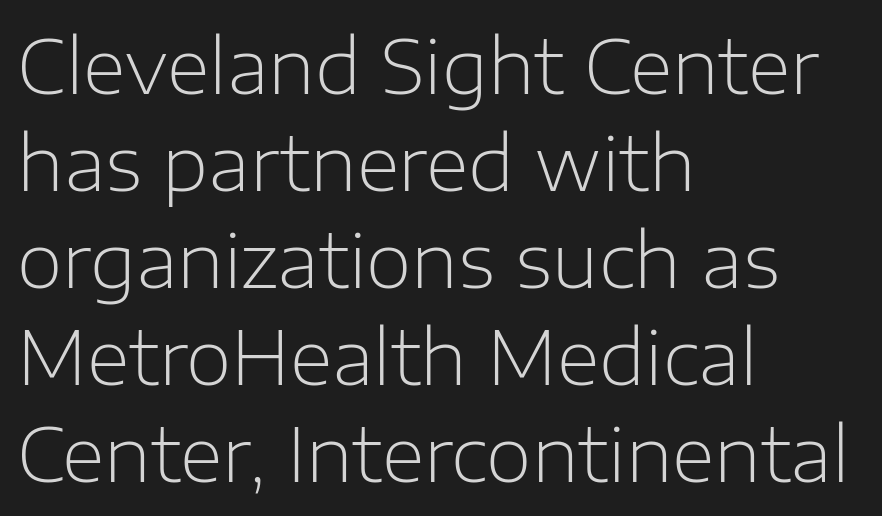
{"serif": "no", "italic": "no", "bold": "no", "weight": "light", "width": "normal", "stroke_contrast": "low", "x_height": "medium", "monospaced": "no", "underline": "no", "align": "left", "line_spacing": "normal", "line_spacing_ratio": 1.31, "letter_spacing": "normal", "letter_spacing_em": 0.0, "glyph_px": 74}
